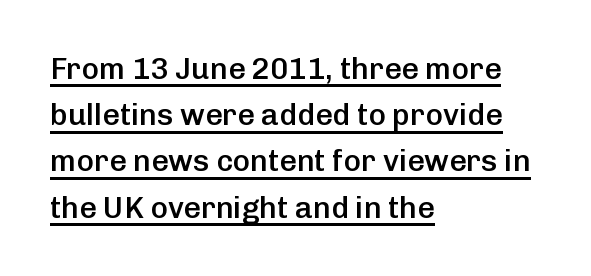
Is the type bold? Partly — it's a semibold, heavier than regular but not fully bold. Evenly set lines give the paragraph a standard silhouette. You could not count columns in this text — the font is proportionally spaced. Like a heading marked for emphasis, these lines bear an underscore. If you drew a line through each stem, it would be perfectly vertical.
